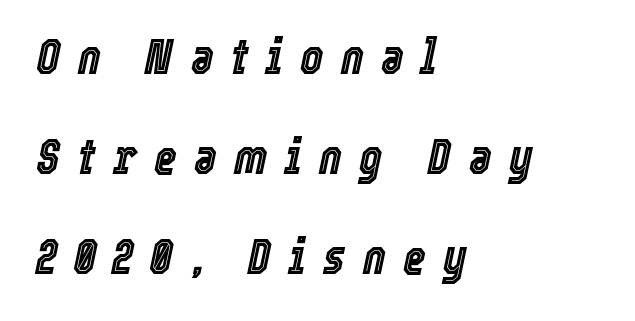
The passage shown has open, widely tracked lettering throughout. Spacing verdict: proportional, widths tailored to each character. The typesetter chose a ragged-right arrangement here. Emphasis-style slanted type is in use. The vertical gap from one line to the next is large. The strip under each line holds only bare page.
